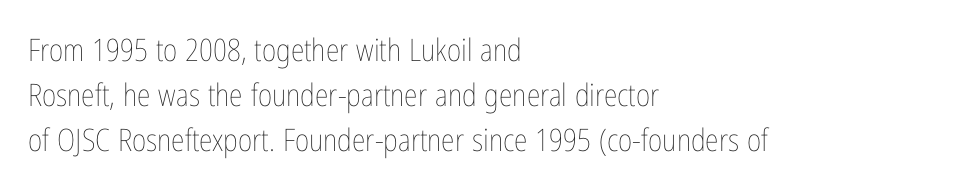
A quiet, ordinary-to-light weight characterises the typeface. This sample keeps an unexceptional amount of space between lines. Varying glyph widths throughout — classic text-font behaviour. Line starts are locked; line ends wander. Inter-character spacing is left at the font's built-in metrics. The lettering holds an erect, upright posture throughout.
